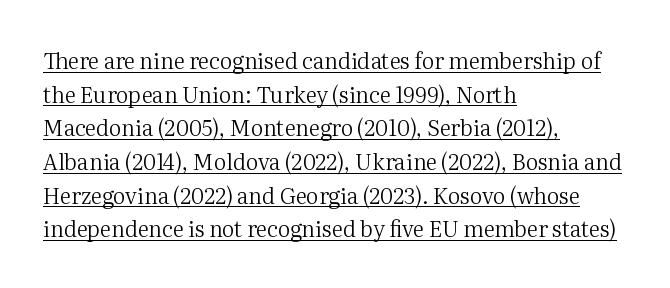
Counters stay open thanks to moderate or lighter strokes. Compared with typical body copy, the letter spacing here is the same. Summary of vertical rhythm: regular, with standard interline spacing. The rendering uses the underline text-decoration. These lines were composed using upright roman letters.
